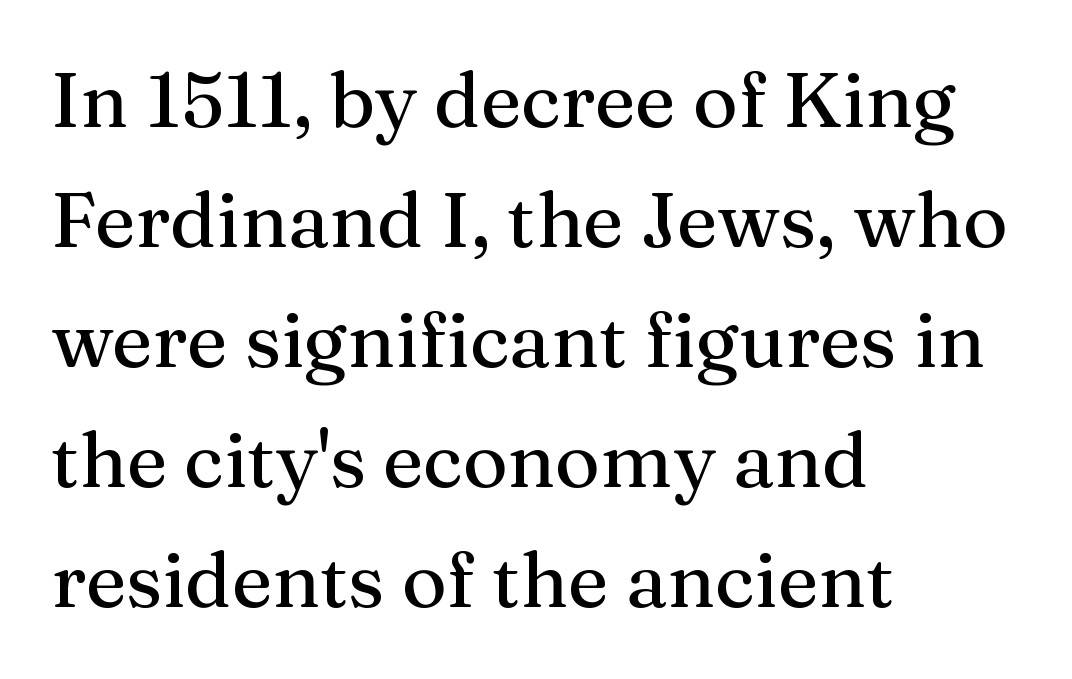
Q: Is the text italic (slanted)? A: No, it is upright.
Q: Is the typeface a serif or a sans-serif typeface? A: Serif.
Q: Is the text underlined? A: No.
Q: How is the paragraph aligned? A: Left-aligned.
Q: Is the spacing between letters normal or unusually wide? A: Normal.
Q: Is the spacing between lines tight, normal or loose? A: Normal.
Q: Width (condensed, normal, or wide)? A: Normal.
Q: Stroke contrast? A: Medium.
Q: x-height? A: Medium.
Q: Monospaced? A: No.
